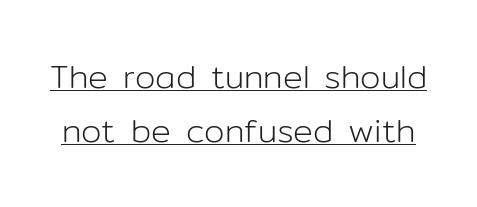
Q: Is the text bold? A: No.
Q: Is the text italic (slanted)? A: No, it is upright.
Q: Is the typeface a serif or a sans-serif typeface? A: Sans-serif.
Q: Is the text underlined? A: Yes.
Q: Is the spacing between letters normal or unusually wide? A: Normal.
Q: Is the spacing between lines tight, normal or loose? A: Normal.
Q: Width (condensed, normal, or wide)? A: Normal.
Q: Stroke contrast? A: Low.
Q: x-height? A: Medium.
Q: Monospaced? A: No.
